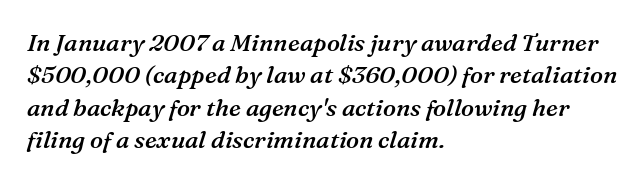
Q: Is the text bold? A: Semi-bold.
Q: Is the text italic (slanted)? A: Yes, it leans right by about 16 degrees.
Q: Is the text underlined? A: No.
Q: How is the paragraph aligned? A: Left-aligned.
Q: Is the spacing between letters normal or unusually wide? A: Normal.
Q: Is the spacing between lines tight, normal or loose? A: Normal.
